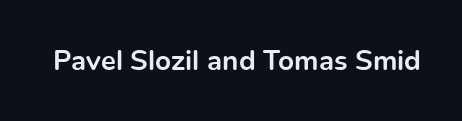
Q: Is the text bold? A: Yes.
Q: Is the text italic (slanted)? A: No, it is upright.
Q: Is the typeface a serif or a sans-serif typeface? A: Sans-serif.
Q: Is the text underlined? A: No.
Q: Is the spacing between letters normal or unusually wide? A: Normal.
Q: Width (condensed, normal, or wide)? A: Normal.
Q: x-height? A: Medium.
Q: Monospaced? A: No.
